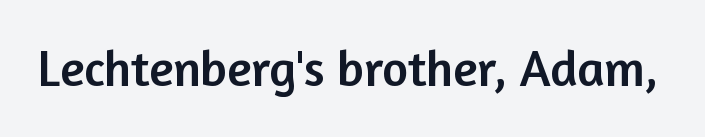
The rendering shows plain stroke endings on the letterforms — a sans-serif design. Clear beneath every line of the passage. Every character sits straight up, as roman type does. Here the designer chose a conventional face with non-uniform glyph widths. This rendering leaves character spacing at its baseline value.
